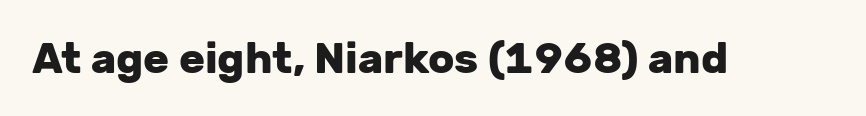
The image shows 43 px heavy sans-serif type, upright; set normal letter spacing, not underlined; low stroke contrast and a medium x-height.
